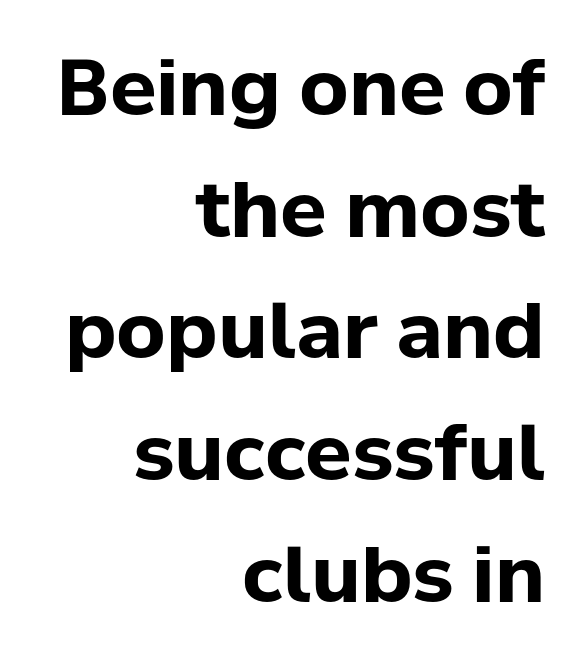
Think of a printed novel: that variable character pitch is what you see here. The text was rendered using a sans face with plain stroke endings. Chunky letters — that's bold for sure. Bare-footed words on every line. This sample uses plain, unmodified letter spacing.
